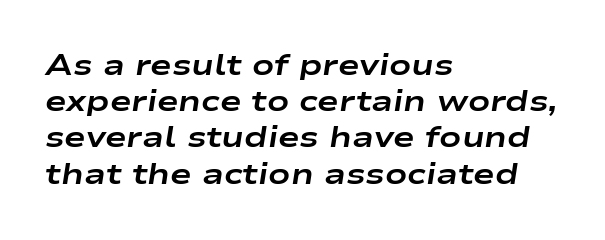
The image shows 29 px bold, wide type, italic (leaning right); set left-aligned, normal line spacing (1.25x), normal letter spacing, not underlined; low stroke contrast and a medium x-height.
